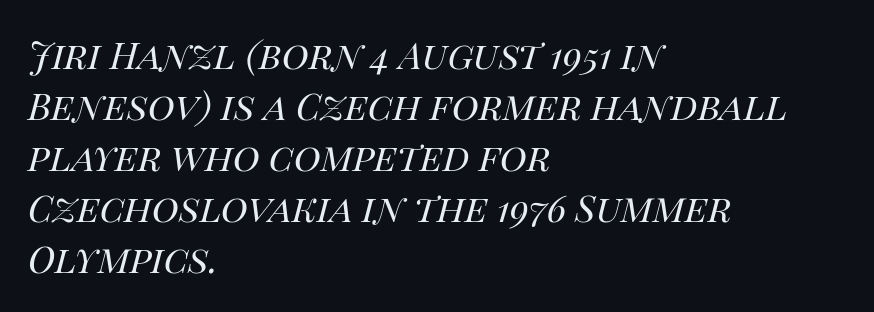
These glyphs show unthickened strokes, regular width or finer. You could not count columns in this text — the font is proportionally spaced. Glance below the letters and you will spot only blank space. The block of text has a typical density, with ordinary space between rows. The passage is arranged the way most books set body copy — flush left.
